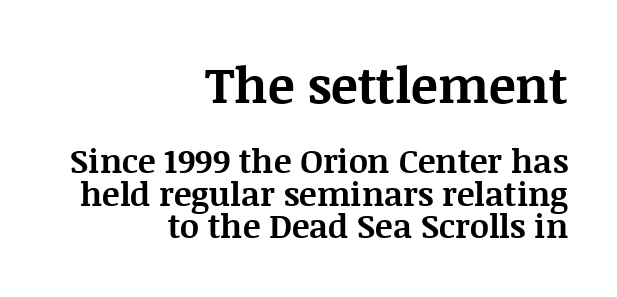
Q: Is the text bold? A: Yes.
Q: Is the text italic (slanted)? A: No, it is upright.
Q: Is the typeface a serif or a sans-serif typeface? A: Serif.
Q: Is the text underlined? A: No.
Q: How is the paragraph aligned? A: Right-aligned.
Q: Is the spacing between letters normal or unusually wide? A: Normal.
Q: Is the spacing between lines tight, normal or loose? A: Tight.
Q: Which block of text is set in a larger size, the first (top) or the second (bottom)? A: The first (top) one.
Q: Width (condensed, normal, or wide)? A: Normal.
Q: Stroke contrast? A: Medium.
Q: x-height? A: Large.
Q: Monospaced? A: No.
